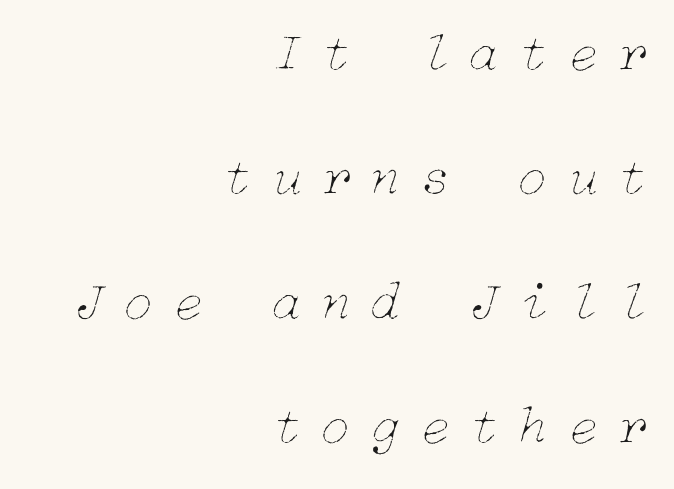
Q: Is the text bold? A: No.
Q: Is the text italic (slanted)? A: Yes, it leans right by about 15 degrees.
Q: Is the text underlined? A: No.
Q: How is the paragraph aligned? A: Right-aligned.
Q: Is the spacing between letters normal or unusually wide? A: Unusually wide.
Q: Is the spacing between lines tight, normal or loose? A: Loose.
Q: Width (condensed, normal, or wide)? A: Normal.
Q: Stroke contrast? A: Low.
Q: x-height? A: Medium.
